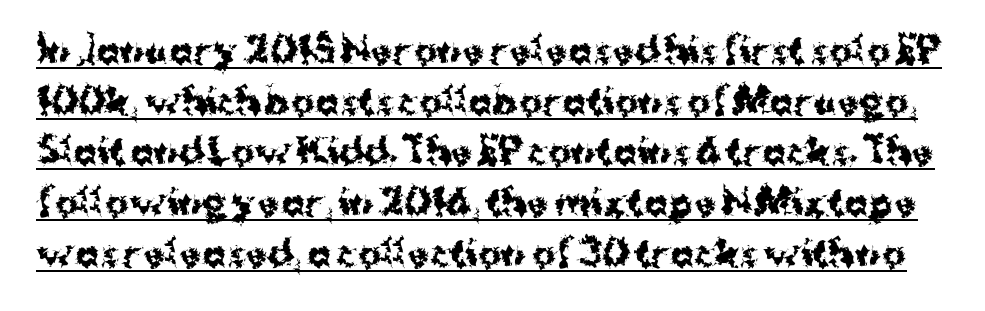
The passage shown is underscored from start to finish. In terms of letterform style, serifs are entirely absent. A typesetter would call this proportional, since set widths differ per character. In terms of letterspacing, this is plain default setting. You can tell it's not italic because the verticals are truly vertical. Set as a true bold cut, around the 700 mark.
